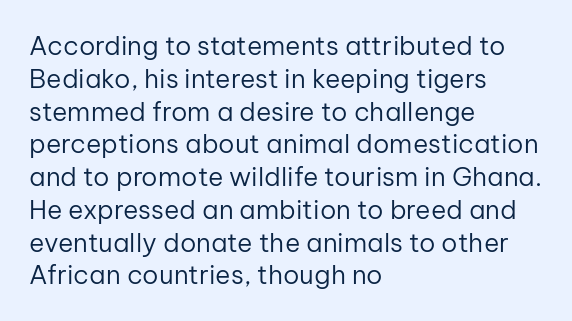
The image shows 26 px text type, upright; set left-aligned, normal line spacing (1.26x), normal letter spacing, not underlined.
